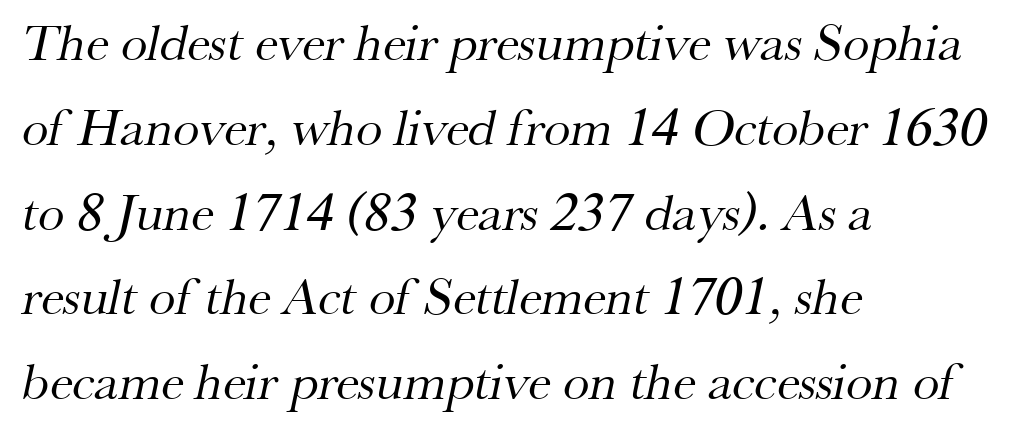
{"serif": "yes", "bold": "no", "weight": "regular", "width": "normal", "stroke_contrast": "medium", "x_height": "small", "monospaced": "no", "underline": "no", "align": "left", "line_spacing": "normal", "line_spacing_ratio": 1.6, "letter_spacing": "normal", "letter_spacing_em": 0.0, "glyph_px": 53}
